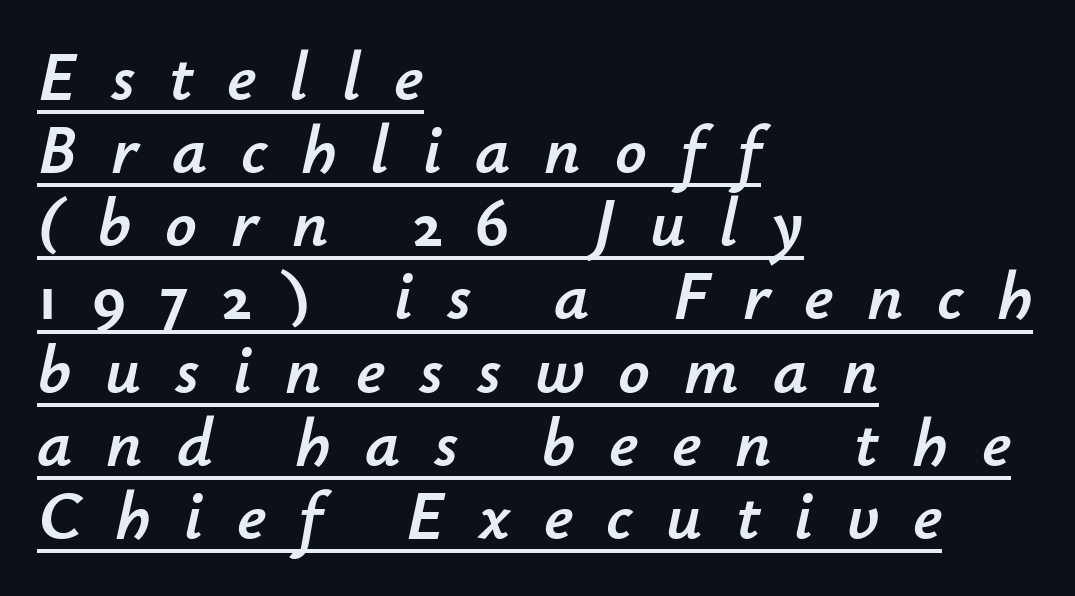
The image shows 69 px text type, italic (leaning right); set left-aligned, tight line spacing (1.06x), unusually wide letter spacing (+0.49 em), underlined; low stroke contrast and a small x-height.
